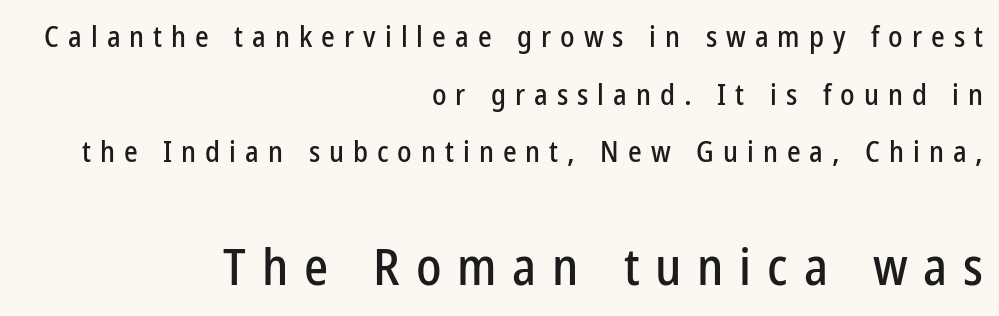
Q: Is the text italic (slanted)? A: No, it is upright.
Q: Is the typeface a serif or a sans-serif typeface? A: Sans-serif.
Q: Is the text underlined? A: No.
Q: How is the paragraph aligned? A: Right-aligned.
Q: Is the spacing between letters normal or unusually wide? A: Unusually wide.
Q: Is the spacing between lines tight, normal or loose? A: Loose.
Q: Which block of text is set in a larger size, the first (top) or the second (bottom)? A: The second (bottom) one.
Q: Width (condensed, normal, or wide)? A: Condensed.
Q: Stroke contrast? A: Low.
Q: x-height? A: Medium.
Q: Monospaced? A: No.
